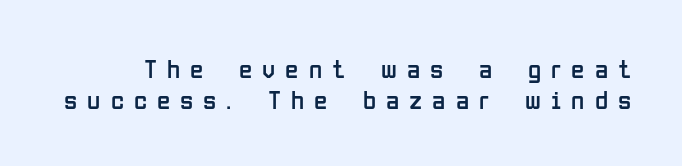
The image shows 27 px text type, upright; set tight line spacing (1.13x), unusually wide letter spacing (+0.37 em), not underlined.
